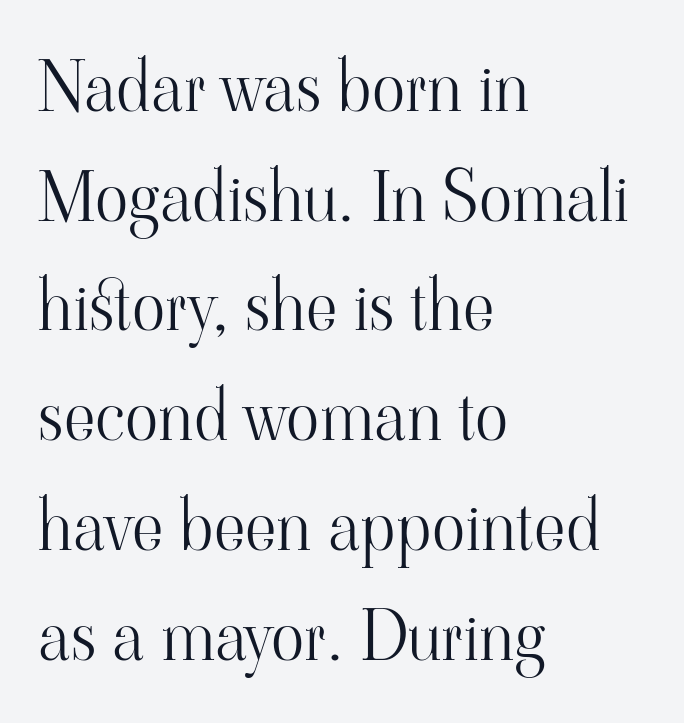
The string is rendered with underlining switched off. The lines in this sample share a left origin and differ only in where they stop. The typeface chosen for these lines features serifs. The weight would be labelled regular, book, light, or lighter still. The face used here is proportionally spaced, like ordinary book or web type.
